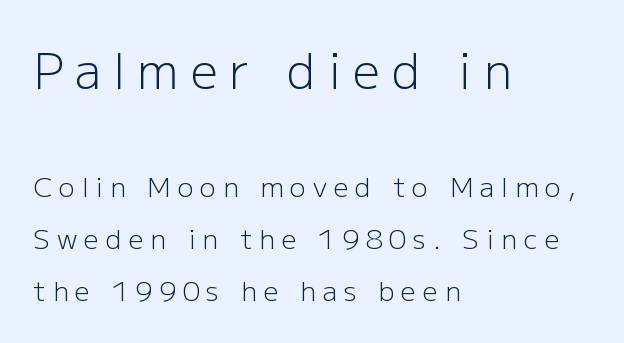
Line beginnings align vertically; line endings do not. Character widths vary here, with narrow letters taking less room than wide ones. Decoration check: the copy has no underline. The tracking reads as deliberately expanded to a designer's eye.
